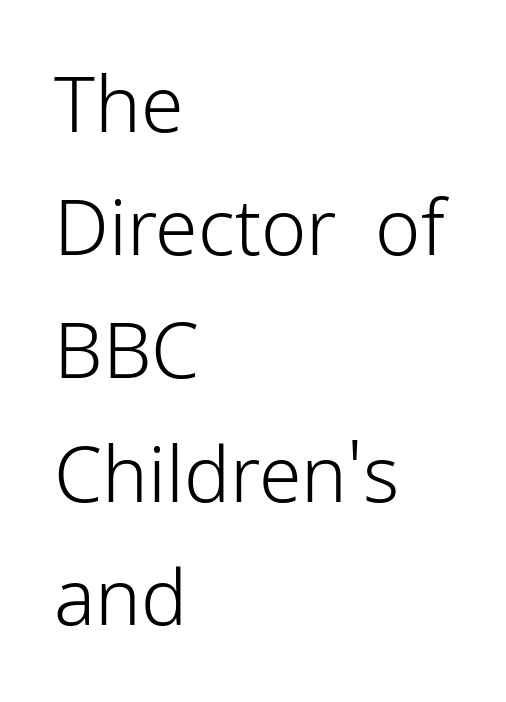
The image shows 77 px light sans-serif type, upright; set left-aligned, normal line spacing (1.6x), normal letter spacing, not underlined; low stroke contrast and a medium x-height.
